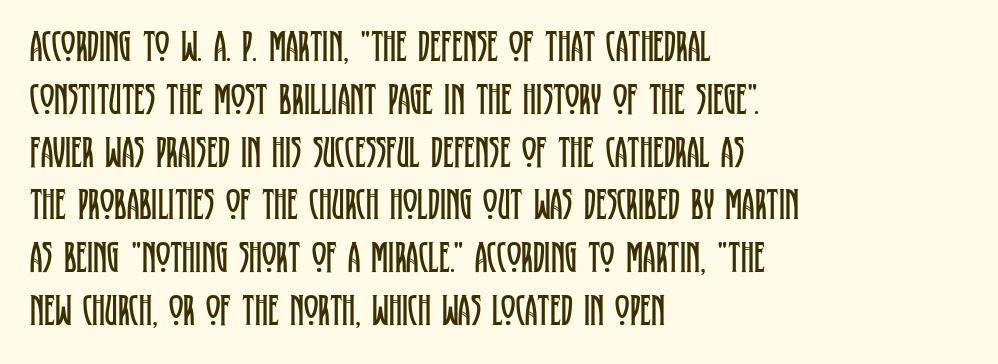
The image shows 44 px regular-weight, condensed serif type, upright; set left-aligned, line spacing 1.2x, normal letter spacing, not underlined; low stroke contrast and a large x-height.
